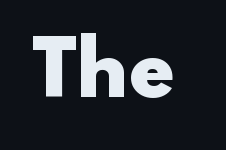
The rendering keeps characters at their native spacing. Every stem runs plumb, perpendicular to the baseline. Examine the stroke ends and you'll find no serifs. The glyphs are unaccompanied by any horizontal stroke below them. This is heavy type, rendered in bold.
